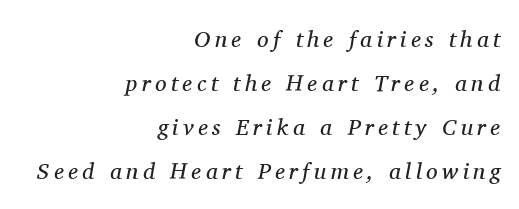
Horizontal alignment here is rightward, an uncommon choice for prose. Each new line begins a long way beneath the previous one. Rendered with sloped, italic letterforms. Stems here are at most as thick as an everyday book face. A bare baseline throughout the passage.
